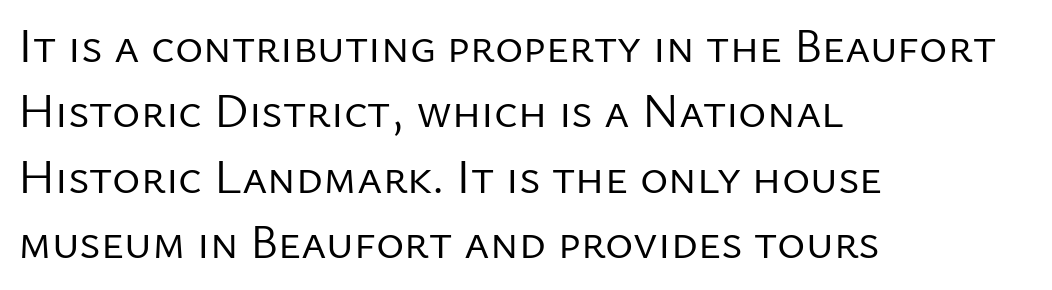
{"serif": "no", "italic": "no", "bold": "no", "weight": "regular", "width": "normal", "stroke_contrast": "low", "x_height": "medium", "monospaced": "no", "underline": "no", "align": "left", "line_spacing": "normal", "line_spacing_ratio": 1.36, "letter_spacing": "normal", "letter_spacing_em": 0.0, "glyph_px": 48}
